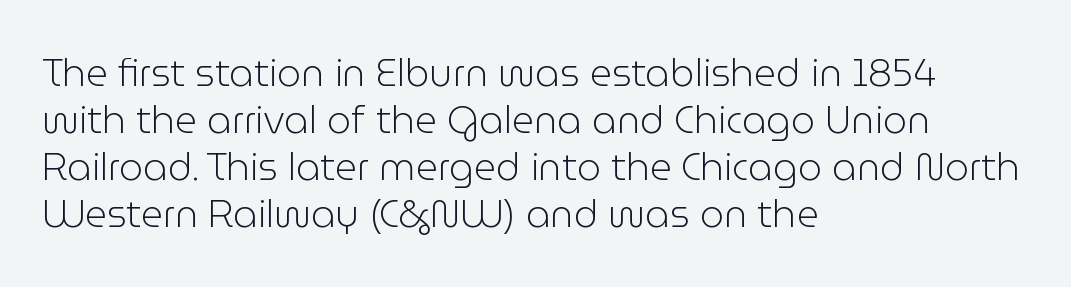
Q: Is the text bold? A: No.
Q: Is the text italic (slanted)? A: No, it is upright.
Q: Is the typeface a serif or a sans-serif typeface? A: Sans-serif.
Q: Is the text underlined? A: No.
Q: How is the paragraph aligned? A: Left-aligned.
Q: Is the spacing between letters normal or unusually wide? A: Normal.
Q: Width (condensed, normal, or wide)? A: Normal.
Q: Stroke contrast? A: Low.
Q: x-height? A: Medium.
Q: Monospaced? A: No.
